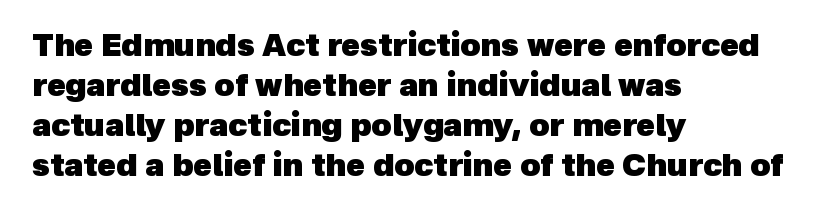
Q: Is the text bold? A: Yes.
Q: Is the typeface a serif or a sans-serif typeface? A: Sans-serif.
Q: Is the text underlined? A: No.
Q: How is the paragraph aligned? A: Left-aligned.
Q: Is the spacing between letters normal or unusually wide? A: Normal.
Q: Is the spacing between lines tight, normal or loose? A: Normal.
Q: Width (condensed, normal, or wide)? A: Normal.
Q: x-height? A: Medium.
Q: Monospaced? A: No.
